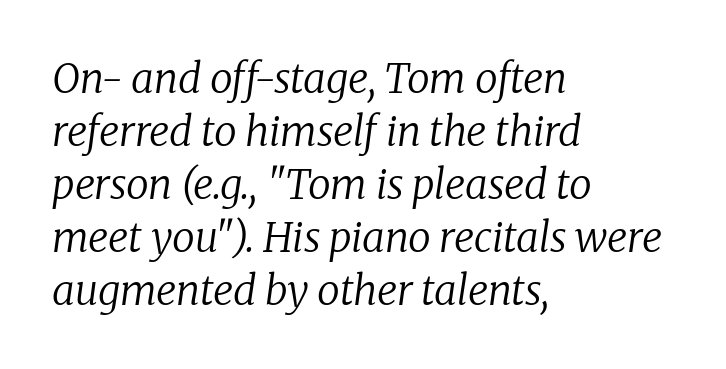
The weight would be labelled regular, book, light, or lighter still. Default kerning and tracking; the words read as compact shapes. The letters advance in unequal steps, a hallmark of proportional type. Observe the lean: these are italic letterforms. Quick note: underline off. The setting favours the left margin, as ordinary paragraphs usually do.
